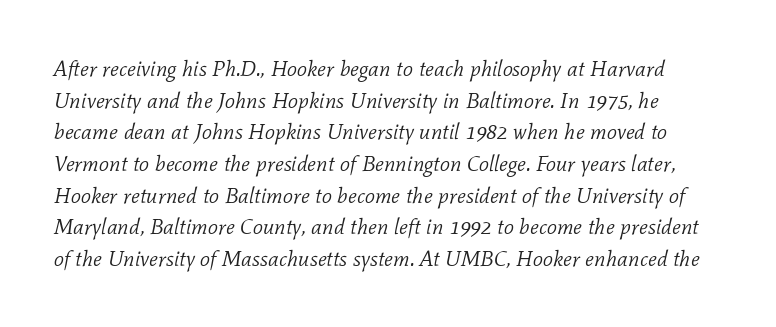
Q: Is the text bold? A: No.
Q: Is the text italic (slanted)? A: Yes, it leans right by about 11 degrees.
Q: Is the text underlined? A: No.
Q: Is the spacing between letters normal or unusually wide? A: Normal.
Q: Is the spacing between lines tight, normal or loose? A: Normal.
